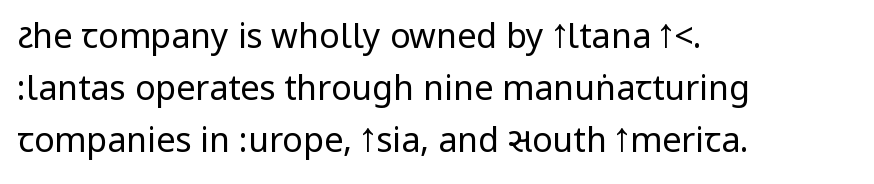
Compared with typical body copy, the letter spacing here is the same. This is the regular roman posture of the typeface. These lines sit exactly where default settings would place them. Stroke terminals: plain, sans-serif. Casual observation: everything's shoved over to the left.
